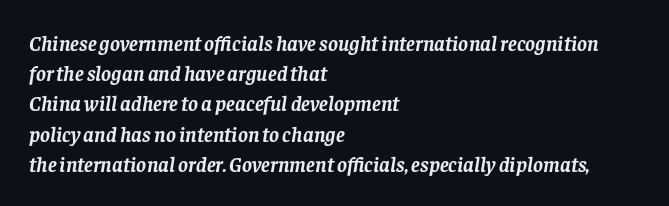
The image shows 21 px bold type, italic (leaning right); set left-aligned, normal line spacing (1.44x), normal letter spacing, not underlined.
